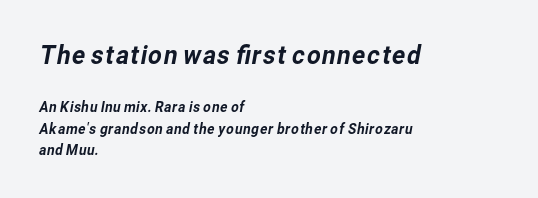
The image shows 27 px text type; set left-aligned, normal line spacing (1.43x), normal letter spacing, not underlined; the first (top) block is 1.8x larger.
